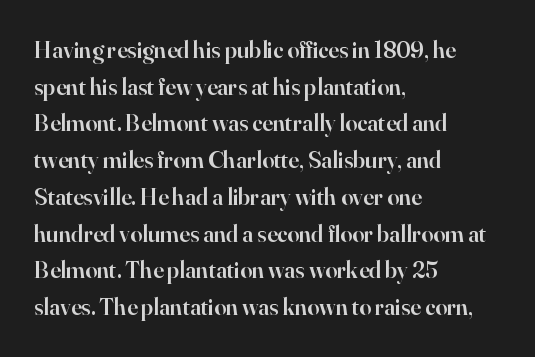
{"italic": "no", "bold": "semi", "underline": "no", "align": "left", "line_spacing": "normal", "line_spacing_ratio": 1.53, "letter_spacing": "normal", "letter_spacing_em": 0.0, "glyph_px": 24}
